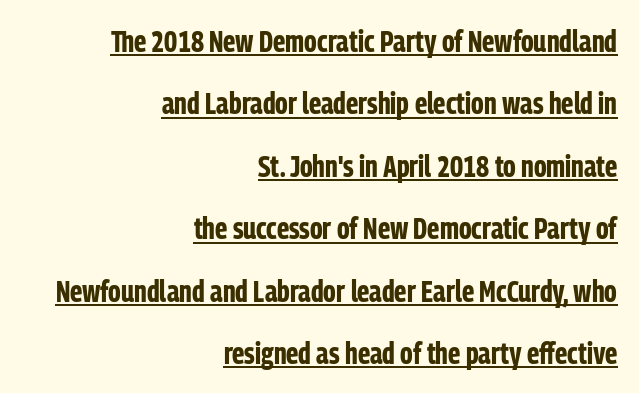
The image shows 30 px bold, condensed sans-serif type, upright; set right-aligned, loose line spacing (2.08x), normal letter spacing, underlined; low stroke contrast and a medium x-height.
